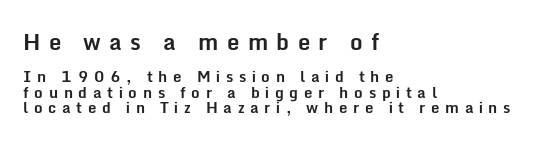
The image shows 22 px bold type, upright; set left-aligned, tight line spacing (1.03x), unusually wide letter spacing (+0.38 em), not underlined; the first (top) block is 1.47x larger.
